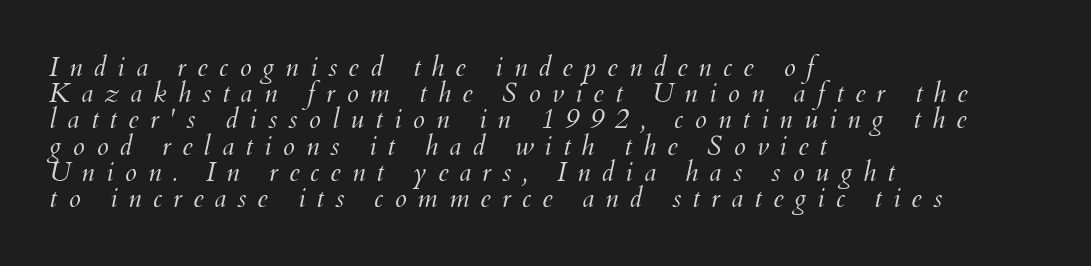
{"italic": "yes", "lean": "right", "slant_degrees": 12, "bold": "no", "underline": "no", "align": "left", "line_spacing": "tight", "line_spacing_ratio": 0.97, "letter_spacing": "wide", "letter_spacing_em": 0.41, "glyph_px": 27}
